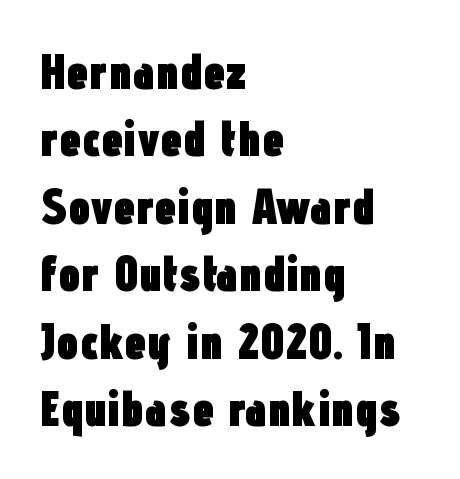
{"serif": "no", "italic": "no", "bold": "yes", "weight": "heavy", "width": "condensed", "stroke_contrast": "low", "x_height": "medium", "monospaced": "no", "underline": "no", "align": "left", "line_spacing": "normal", "line_spacing_ratio": 1.35, "letter_spacing": "normal", "letter_spacing_em": 0.0, "glyph_px": 50}
